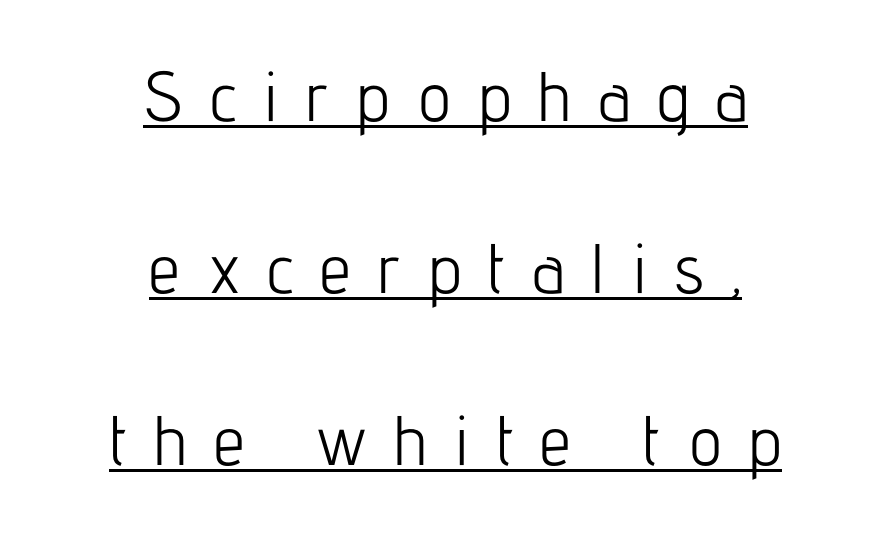
The image shows 70 px light, condensed sans-serif type, upright; set centered, loose line spacing (2.46x), unusually wide letter spacing (+0.38 em), underlined; low stroke contrast and a medium x-height.
